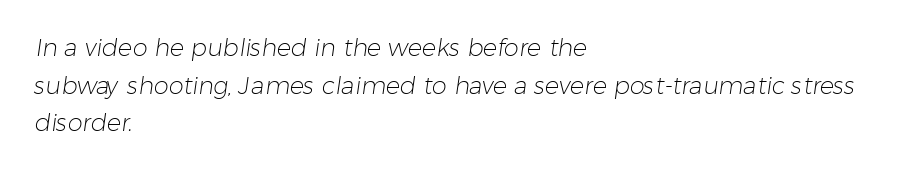
The image shows 24 px text type; set left-aligned, normal line spacing (1.57x), normal letter spacing, not underlined.
